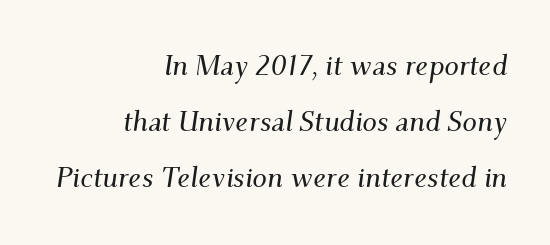
Rule under the text: the space is simply empty. Character widths vary here, with narrow letters taking less room than wide ones. What kind of face is this? One with serifs. Between one letter and the next there's only the usual sliver of space. Successive baselines arrive slowly, with a big drop between each. Every character sits at an angle, as italics do.
